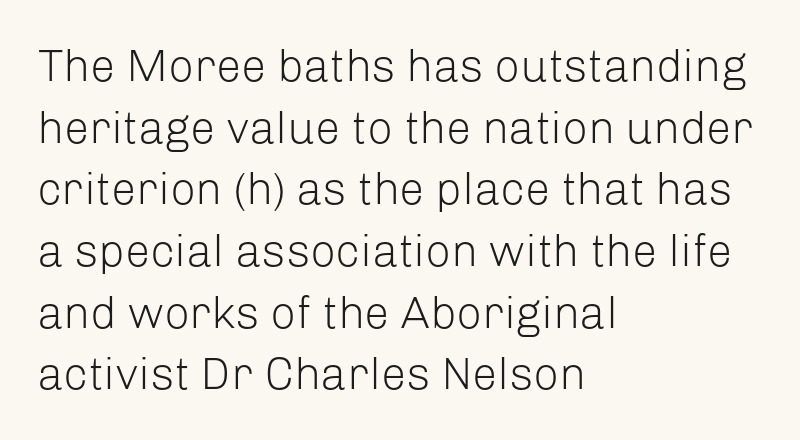
Q: Is the text bold? A: No.
Q: Is the text italic (slanted)? A: No, it is upright.
Q: Is the typeface a serif or a sans-serif typeface? A: Sans-serif.
Q: Is the text underlined? A: No.
Q: How is the paragraph aligned? A: Left-aligned.
Q: Is the spacing between letters normal or unusually wide? A: Normal.
Q: Is the spacing between lines tight, normal or loose? A: Normal.
Q: Width (condensed, normal, or wide)? A: Normal.
Q: Stroke contrast? A: Low.
Q: x-height? A: Medium.
Q: Monospaced? A: No.
